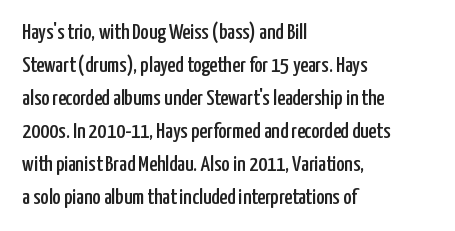
The image shows 22 px text type, upright; set left-aligned, normal line spacing (1.5x), normal letter spacing, not underlined.
